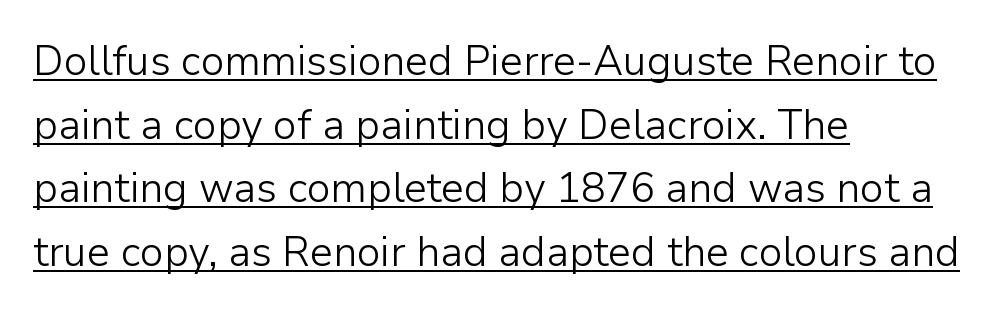
Q: Is the text bold? A: No.
Q: Is the text italic (slanted)? A: No, it is upright.
Q: Is the typeface a serif or a sans-serif typeface? A: Sans-serif.
Q: Is the text underlined? A: Yes.
Q: How is the paragraph aligned? A: Left-aligned.
Q: Is the spacing between letters normal or unusually wide? A: Normal.
Q: Is the spacing between lines tight, normal or loose? A: Normal.
Q: Width (condensed, normal, or wide)? A: Normal.
Q: Stroke contrast? A: Low.
Q: x-height? A: Medium.
Q: Monospaced? A: No.
